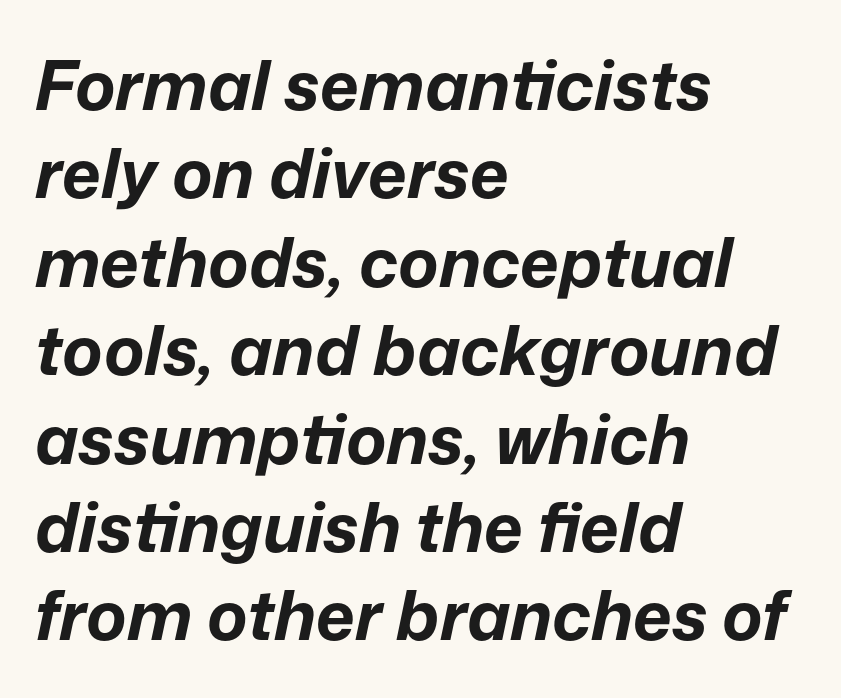
The image shows 68 px bold type, italic (leaning right); set left-aligned, normal line spacing (1.3x), normal letter spacing, not underlined; low stroke contrast and a medium x-height.
